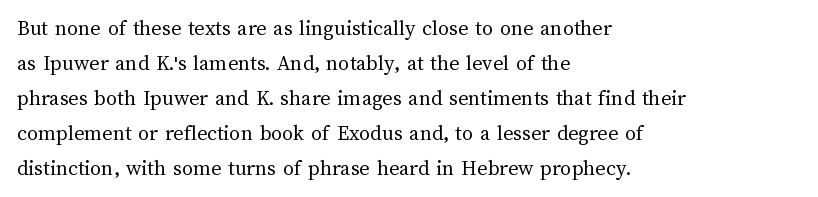
The image shows 22 px text type, upright; set left-aligned, normal line spacing (1.59x), normal letter spacing, not underlined.
